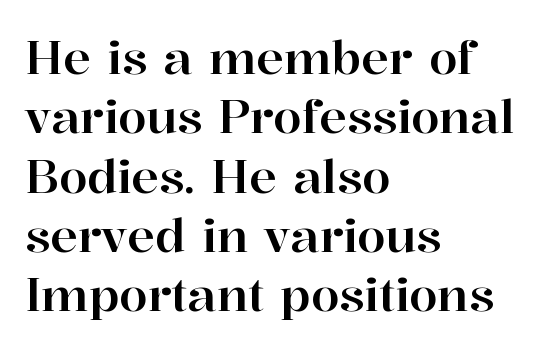
The image shows 46 px serif type, upright; set left-aligned, normal line spacing (1.29x), normal letter spacing, not underlined; high stroke contrast and a medium x-height.
